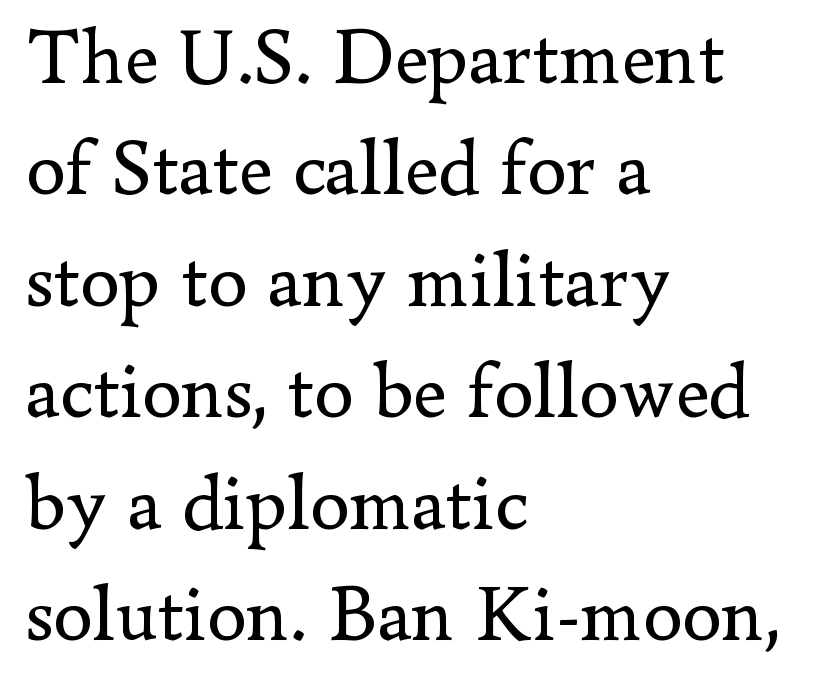
Is the letter spacing exaggerated? No — it looks like the ordinary default. Is the block centered? No — it sits flush against the left margin. No heavy texture on the line: the type isn't bold. The typeface chosen for these lines features serifs. A normal amount of white space separates one row of letters from the next.
